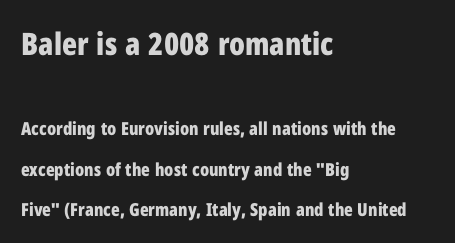
The image shows 31 px bold, condensed sans-serif type, upright; set left-aligned, loose line spacing (2.24x), normal letter spacing, not underlined; the first (top) block is 1.72x larger; low stroke contrast and a medium x-height.
